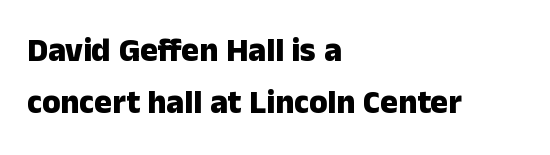
Q: Is the text bold? A: Yes.
Q: Is the text italic (slanted)? A: No, it is upright.
Q: Is the typeface a serif or a sans-serif typeface? A: Sans-serif.
Q: Is the text underlined? A: No.
Q: How is the paragraph aligned? A: Left-aligned.
Q: Is the spacing between letters normal or unusually wide? A: Normal.
Q: Is the spacing between lines tight, normal or loose? A: Normal.
Q: Width (condensed, normal, or wide)? A: Normal.
Q: Stroke contrast? A: Low.
Q: x-height? A: Medium.
Q: Monospaced? A: No.
